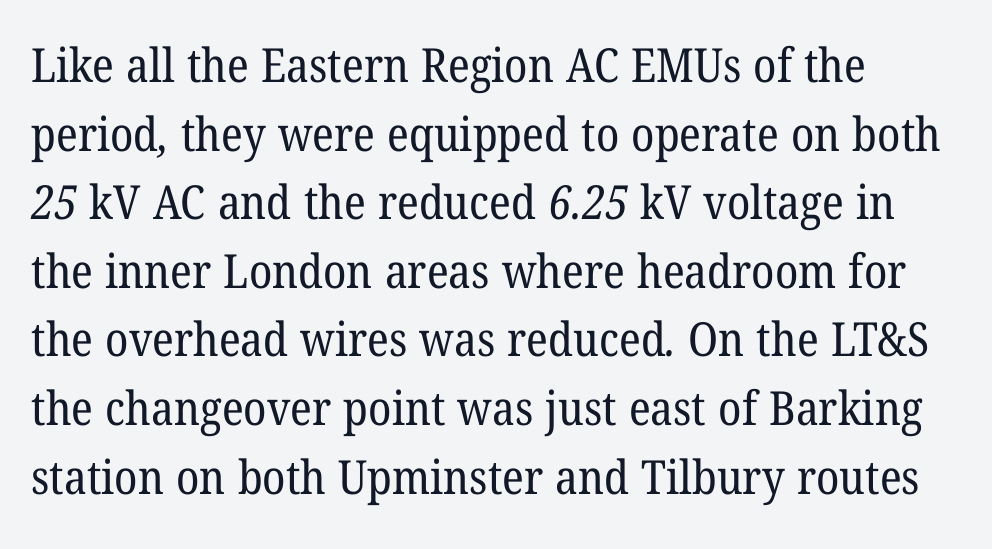
The image shows 47 px regular-weight serif type; set left-aligned, normal line spacing (1.46x), normal letter spacing, not underlined; low stroke contrast and a medium x-height.
